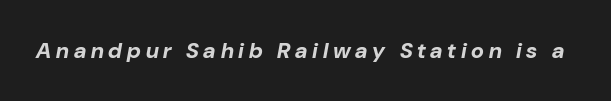
There is plenty of visible air inserted between adjacent glyphs. In terms of weight, the rendering is a true, heavy bold. Is the type slanted? Yes — the strokes lean at a clear angle. Plain, unruled lines of type.
